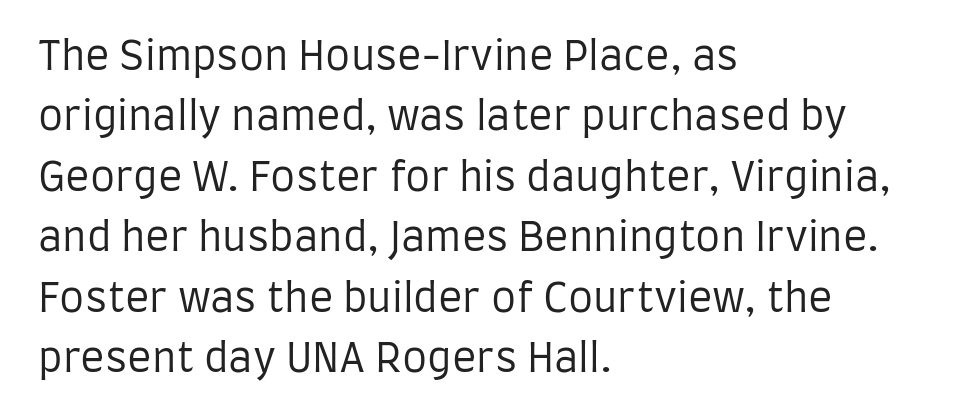
These lines were composed using upright roman letters. No extra ink here — the face is not bold. Is the block centered? No — it sits flush against the left margin. You could not count columns in this text — the font is proportionally spaced. Summary of vertical rhythm: regular, with standard interline spacing.
